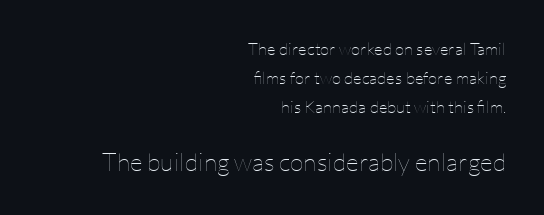
Nothing unusual about the tracking: characters are spaced as the font intends. Every stem runs plumb, perpendicular to the baseline. No chunkiness to these letters — they're not bold. Check under the words: just untouched page.
